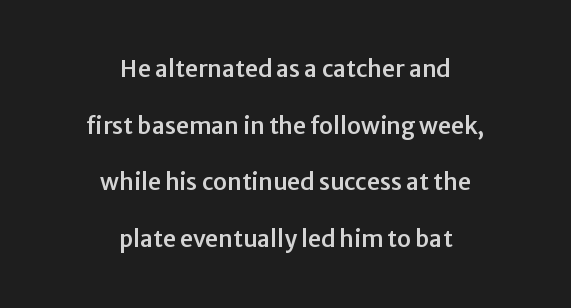
{"italic": "no", "underline": "no", "align": "center", "line_spacing": "loose", "line_spacing_ratio": 2.46, "letter_spacing": "normal", "letter_spacing_em": 0.0, "glyph_px": 23}
